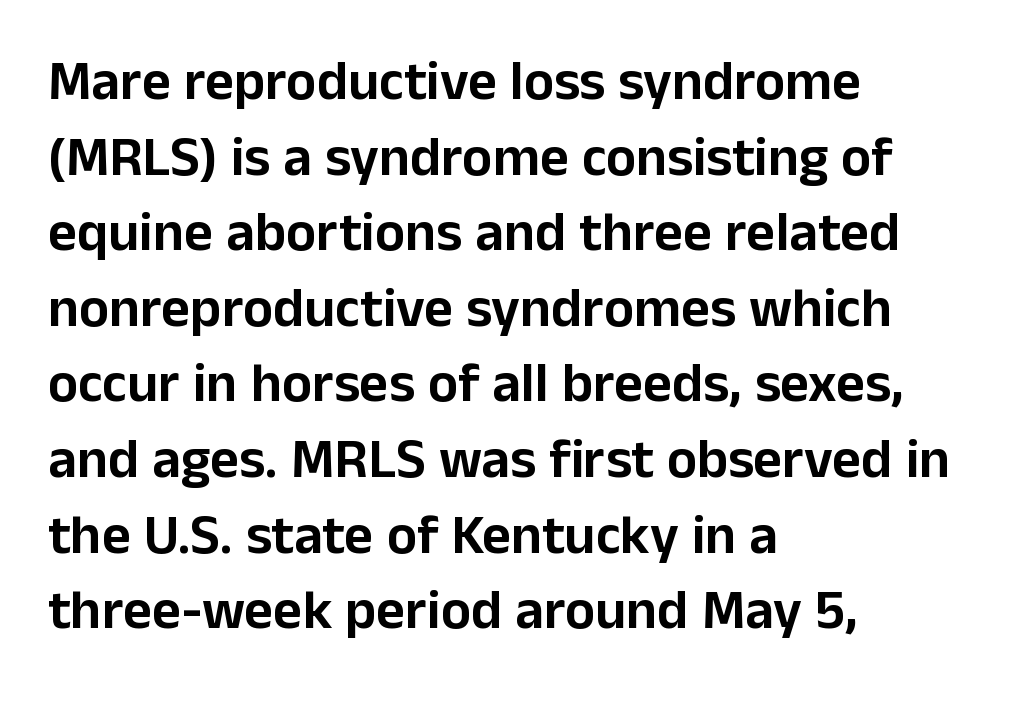
Q: Is the text italic (slanted)? A: No, it is upright.
Q: Is the typeface a serif or a sans-serif typeface? A: Sans-serif.
Q: Is the text underlined? A: No.
Q: How is the paragraph aligned? A: Left-aligned.
Q: Is the spacing between letters normal or unusually wide? A: Normal.
Q: Is the spacing between lines tight, normal or loose? A: Normal.
Q: Width (condensed, normal, or wide)? A: Normal.
Q: Stroke contrast? A: Low.
Q: x-height? A: Medium.
Q: Monospaced? A: No.
